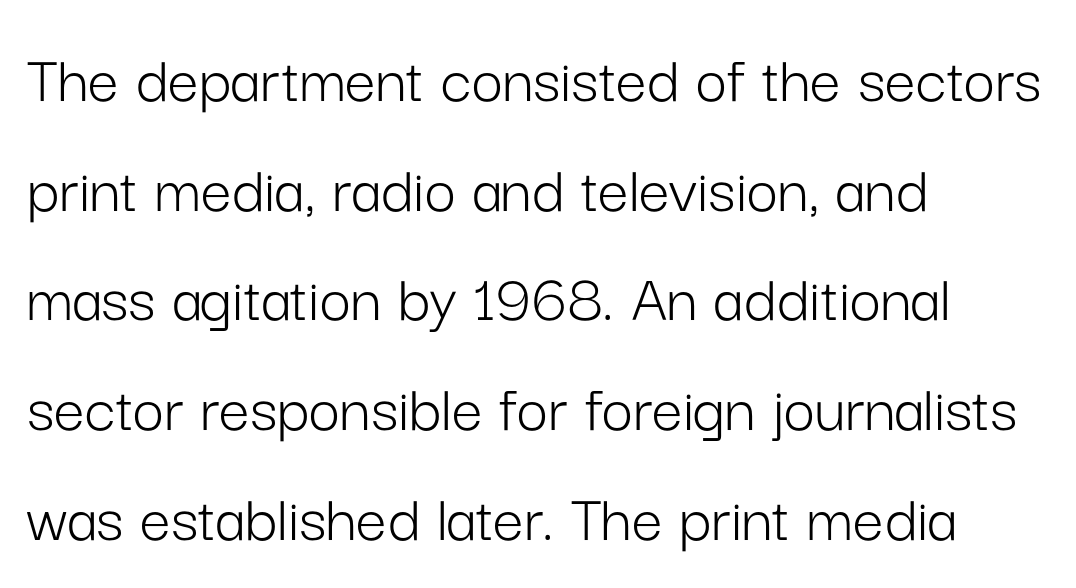
Q: Is the text bold? A: No.
Q: Is the text italic (slanted)? A: No, it is upright.
Q: Is the typeface a serif or a sans-serif typeface? A: Sans-serif.
Q: Is the text underlined? A: No.
Q: How is the paragraph aligned? A: Left-aligned.
Q: Is the spacing between letters normal or unusually wide? A: Normal.
Q: Is the spacing between lines tight, normal or loose? A: Normal.
Q: Width (condensed, normal, or wide)? A: Normal.
Q: Stroke contrast? A: Low.
Q: x-height? A: Medium.
Q: Monospaced? A: No.
